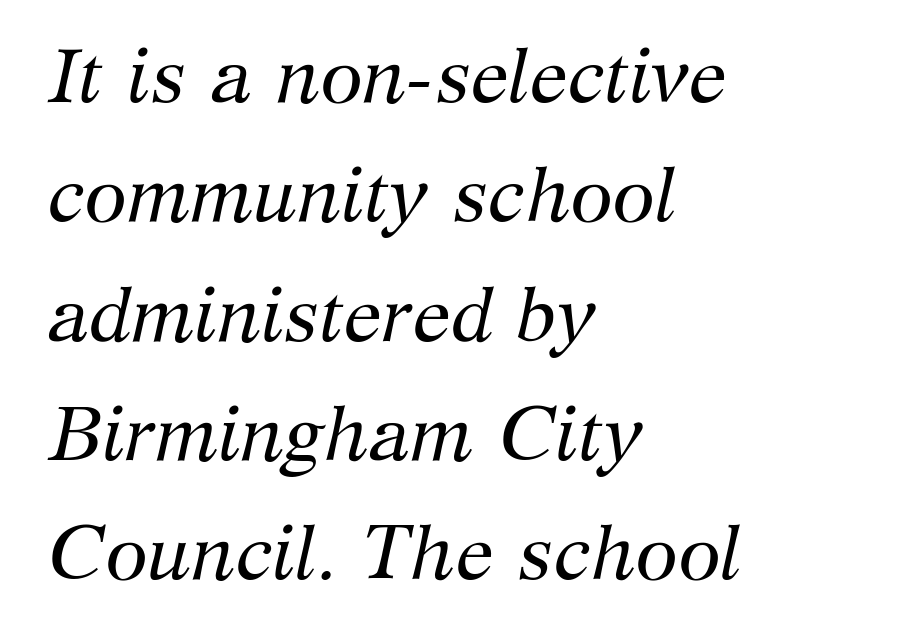
The image shows 77 px regular-weight serif type, italic (leaning right); set left-aligned, normal line spacing (1.55x), normal letter spacing, not underlined; medium stroke contrast and a medium x-height.
